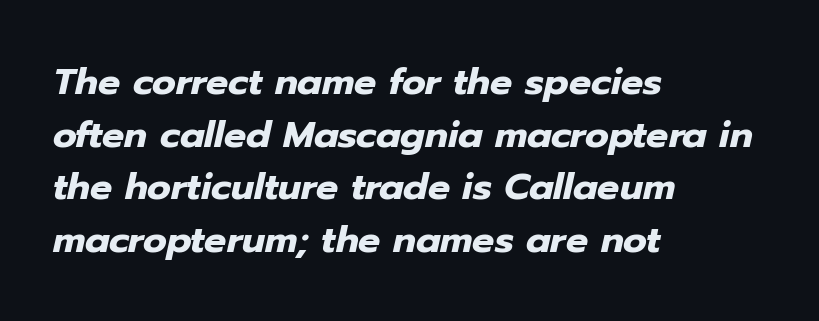
Q: Is the text bold? A: Yes.
Q: Is the text italic (slanted)? A: Yes, it leans right by about 12 degrees.
Q: Is the text underlined? A: No.
Q: How is the paragraph aligned? A: Left-aligned.
Q: Is the spacing between letters normal or unusually wide? A: Normal.
Q: Is the spacing between lines tight, normal or loose? A: Normal.
Q: Width (condensed, normal, or wide)? A: Normal.
Q: Stroke contrast? A: Low.
Q: x-height? A: Medium.
Q: Monospaced? A: No.
